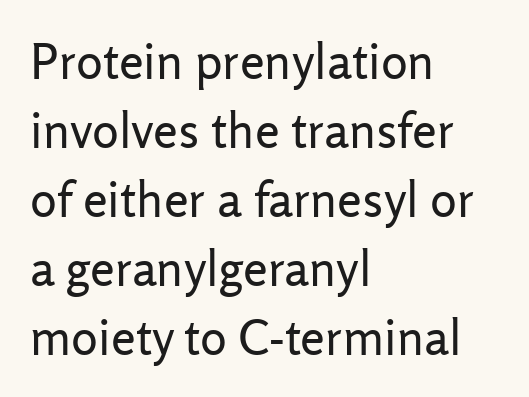
The image shows 50 px regular-weight sans-serif type, upright; set left-aligned, normal line spacing (1.38x), normal letter spacing, not underlined; low stroke contrast and a medium x-height.
